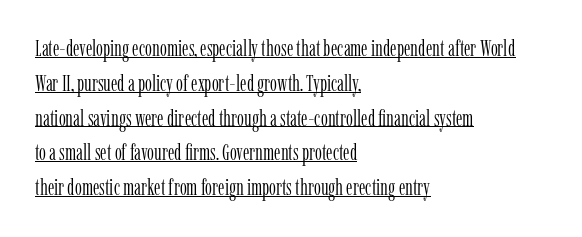
Q: Is the text bold? A: No.
Q: Is the text italic (slanted)? A: No, it is upright.
Q: Is the text underlined? A: Yes.
Q: How is the paragraph aligned? A: Left-aligned.
Q: Is the spacing between letters normal or unusually wide? A: Normal.
Q: Is the spacing between lines tight, normal or loose? A: Normal.
